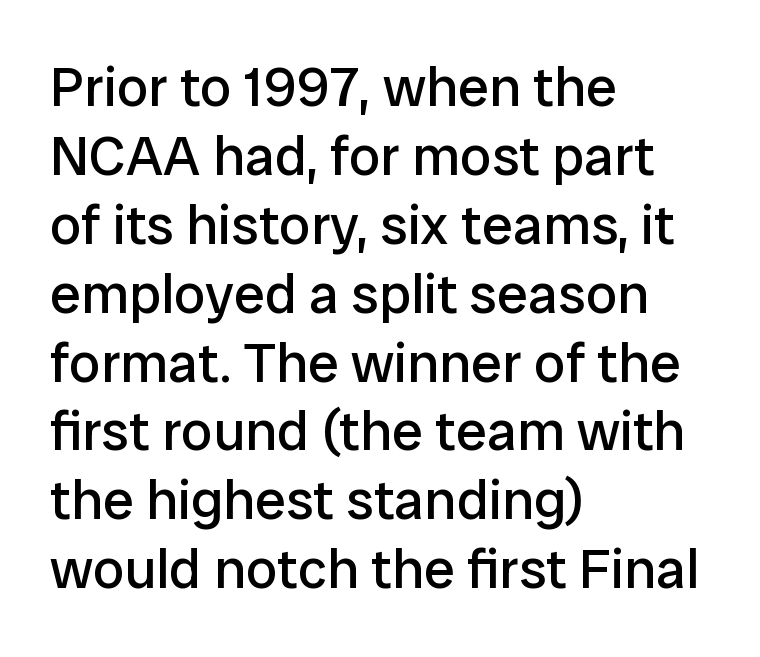
The image shows 56 px regular-weight sans-serif type, upright; set left-aligned, line spacing 1.23x, normal letter spacing, not underlined; low stroke contrast and a medium x-height.
